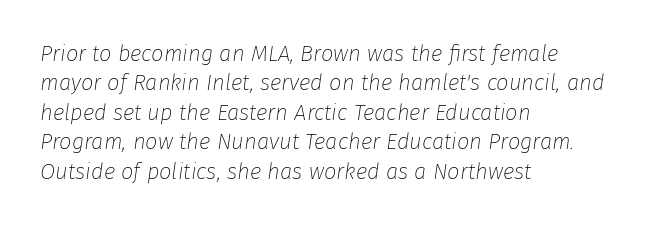
Compared with typical paragraphs, the rows here are spaced about the same. The space directly below the letters is spotless. On a weight scale, this lands at 450 or below. This sample uses plain, unmodified letter spacing. Every row of glyphs begins at an identical x-position on the left.
